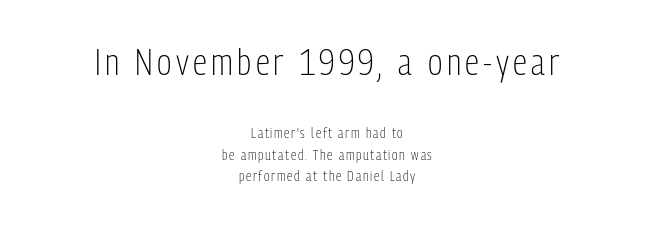
Q: Is the text bold? A: No.
Q: Is the text italic (slanted)? A: No, it is upright.
Q: Is the typeface a serif or a sans-serif typeface? A: Sans-serif.
Q: Is the text underlined? A: No.
Q: How is the paragraph aligned? A: Centered.
Q: Is the spacing between lines tight, normal or loose? A: Normal.
Q: Which block of text is set in a larger size, the first (top) or the second (bottom)? A: The first (top) one.
Q: Width (condensed, normal, or wide)? A: Condensed.
Q: Stroke contrast? A: Low.
Q: x-height? A: Medium.
Q: Monospaced? A: No.
